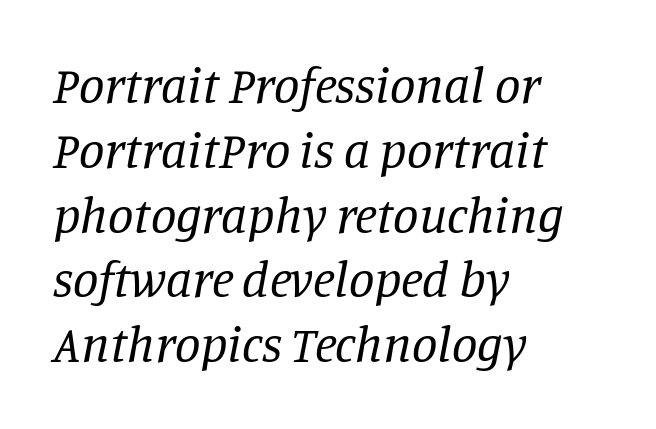
{"serif": "yes", "italic": "yes", "lean": "right", "slant_degrees": 11, "bold": "no", "weight": "regular", "width": "normal", "stroke_contrast": "low", "x_height": "large", "monospaced": "no", "underline": "no", "align": "left", "line_spacing": "normal", "line_spacing_ratio": 1.27, "letter_spacing": "normal", "letter_spacing_em": 0.0, "glyph_px": 51}
